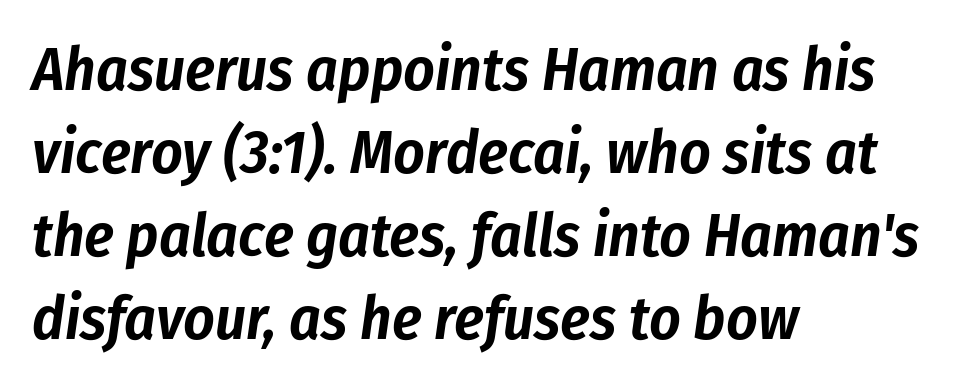
The image shows 61 px condensed type, italic (leaning right); set left-aligned, normal line spacing (1.36x), normal letter spacing, not underlined; low stroke contrast and a medium x-height.
